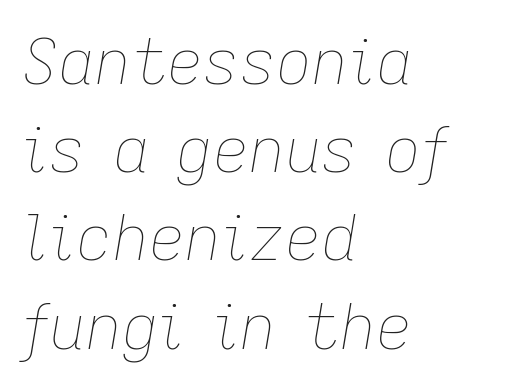
The image shows 63 px thin type, italic (leaning right); set left-aligned, normal line spacing (1.4x), normal letter spacing, not underlined; low stroke contrast and a medium x-height.
